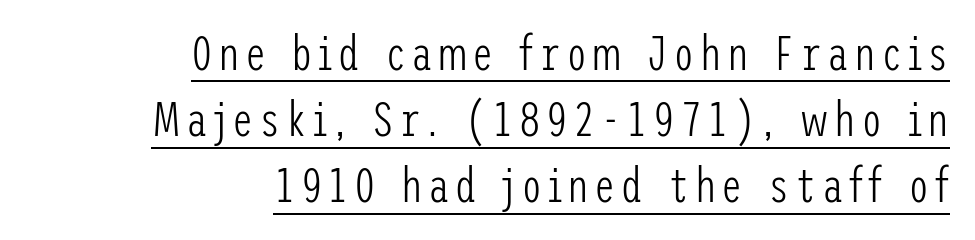
Q: Is the text bold? A: No.
Q: Is the text italic (slanted)? A: No, it is upright.
Q: Is the typeface a serif or a sans-serif typeface? A: Sans-serif.
Q: Is the text underlined? A: Yes.
Q: How is the paragraph aligned? A: Right-aligned.
Q: Is the spacing between lines tight, normal or loose? A: Normal.
Q: Width (condensed, normal, or wide)? A: Condensed.
Q: Stroke contrast? A: Low.
Q: x-height? A: Medium.
